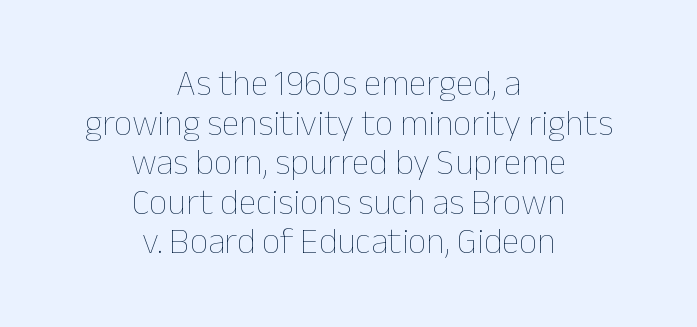
Upright lettering throughout. The typeface has the unassuming heft of standard copy or less. Spacing between characters is what you'd get straight out of the box. Spacing verdict: proportional, widths tailored to each character.
